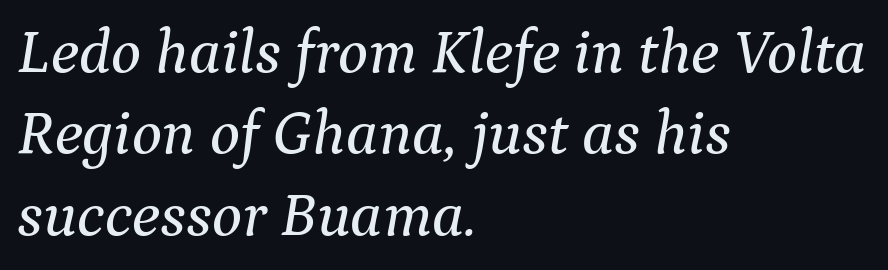
One glance says typical: line gaps are just what's usual. Style check: oblique. Each letter keeps its own natural width here, so spacing adapts to shape. Words appear dense and cohesive because spacing is normal.
